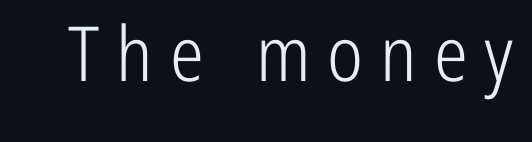
The image shows 76 px light, condensed sans-serif type, upright; set unusually wide letter spacing (+0.22 em), not underlined; low stroke contrast and a medium x-height.
